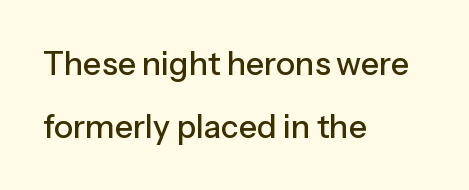
The image shows 32 px sans-serif type, upright; set left-aligned, loose line spacing (1.97x), normal letter spacing, not underlined; low stroke contrast and a medium x-height.
